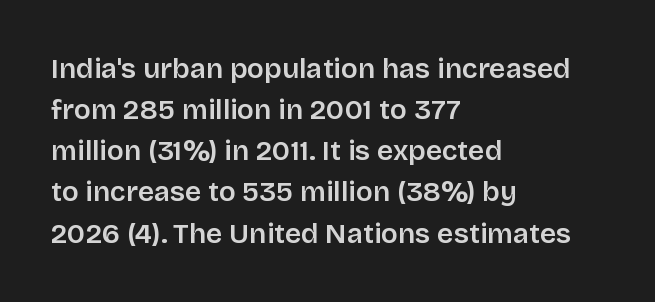
You can tell it's not italic because the verticals are truly vertical. The paragraph shown leans on its left margin. Quick note: underline off. Weight: semibold (demi).
